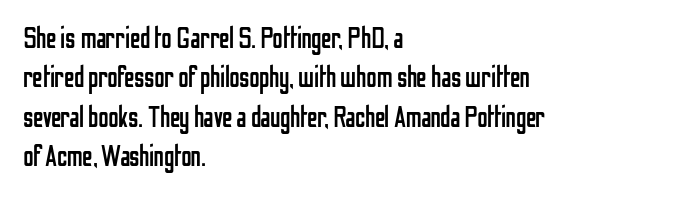
{"serif": "no", "italic": "no", "bold": "no", "weight": "regular", "width": "condensed", "stroke_contrast": "low", "x_height": "medium", "monospaced": "no", "underline": "no", "align": "left", "line_spacing": "normal", "line_spacing_ratio": 1.36, "letter_spacing": "normal", "letter_spacing_em": 0.0, "glyph_px": 29}
